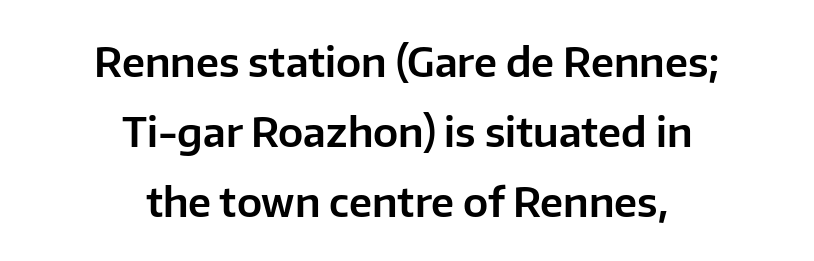
{"serif": "no", "italic": "no", "width": "normal", "stroke_contrast": "low", "x_height": "medium", "monospaced": "no", "underline": "no", "align": "center", "line_spacing_ratio": 1.75, "letter_spacing": "normal", "letter_spacing_em": 0.0, "glyph_px": 40}
